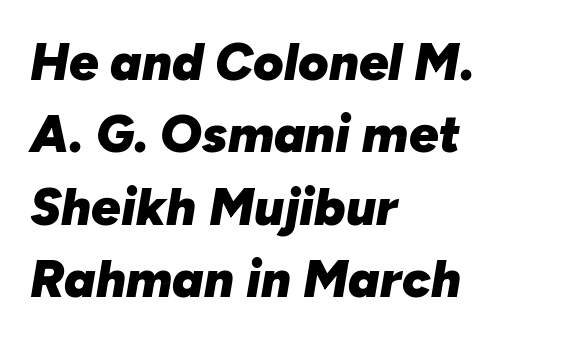
The image shows 52 px heavy type, italic (leaning right); set left-aligned, normal line spacing (1.39x), normal letter spacing, not underlined; low stroke contrast and a medium x-height.
